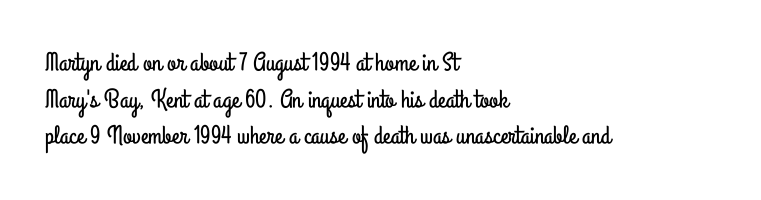
The image shows 26 px text type, upright; set left-aligned, normal line spacing (1.41x), normal letter spacing, not underlined.
